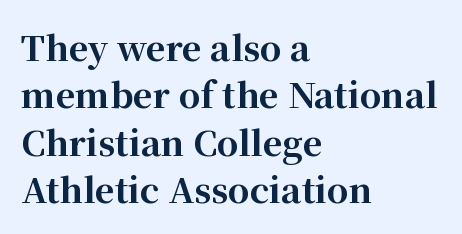
Between one letter and the next there's only the usual sliver of space. This sample uses a serif face. This sample is left-justified, so line endings fall wherever the words run out. Note the varied advance widths — an 'i' is clearly narrower than an 'm'. Weight: bold.
